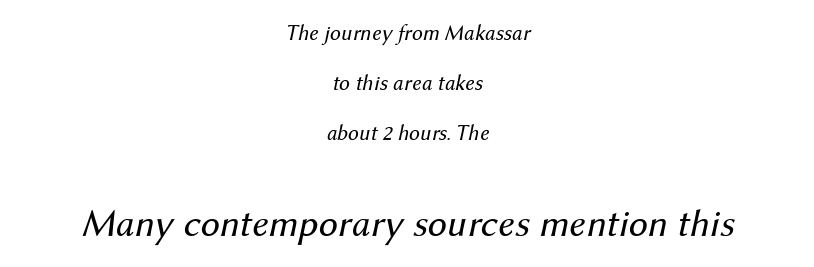
The image shows 39 px regular-weight type, italic (leaning right); set centered, loose line spacing (2.27x), normal letter spacing, not underlined; the second (bottom) block is 1.77x larger; medium stroke contrast and a medium x-height.
